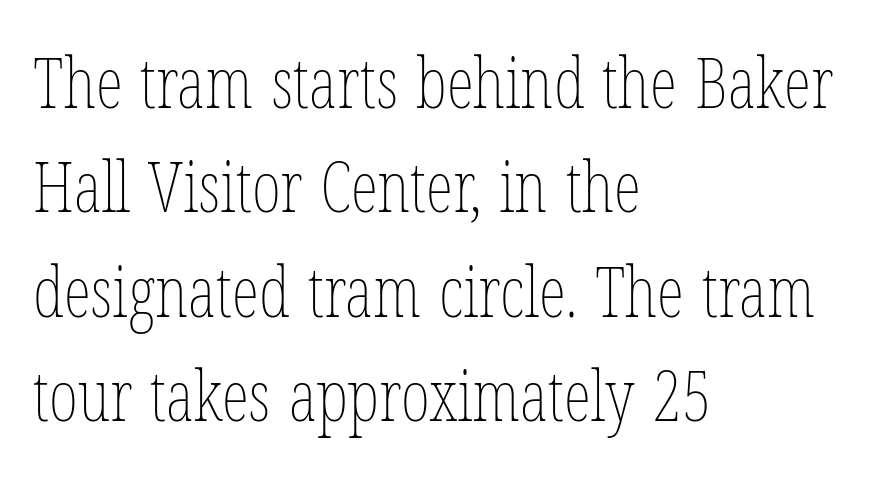
The image shows 70 px thin, condensed type, upright; set left-aligned, normal line spacing (1.49x), normal letter spacing, not underlined; low stroke contrast and a medium x-height.
